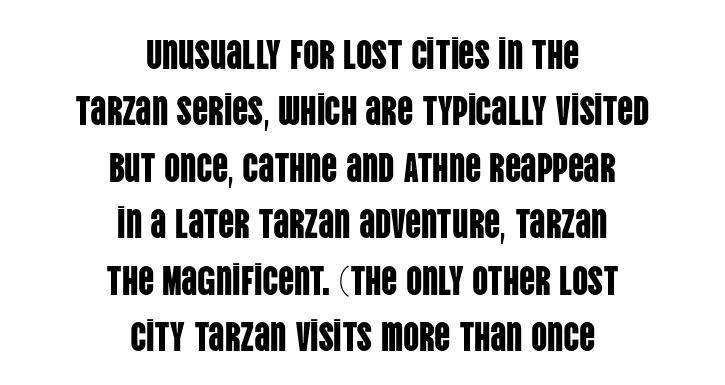
{"serif": "no", "italic": "no", "width": "condensed", "stroke_contrast": "low", "x_height": "large", "monospaced": "no", "underline": "no", "align": "center", "line_spacing": "normal", "line_spacing_ratio": 1.41, "letter_spacing": "normal", "letter_spacing_em": 0.0, "glyph_px": 40}
